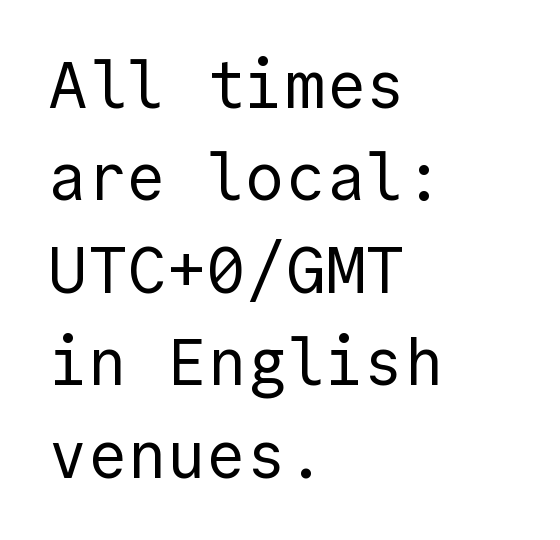
The image shows 66 px regular-weight sans-serif type, upright; set left-aligned, normal line spacing (1.4x), normal letter spacing, not underlined; a medium x-height.
